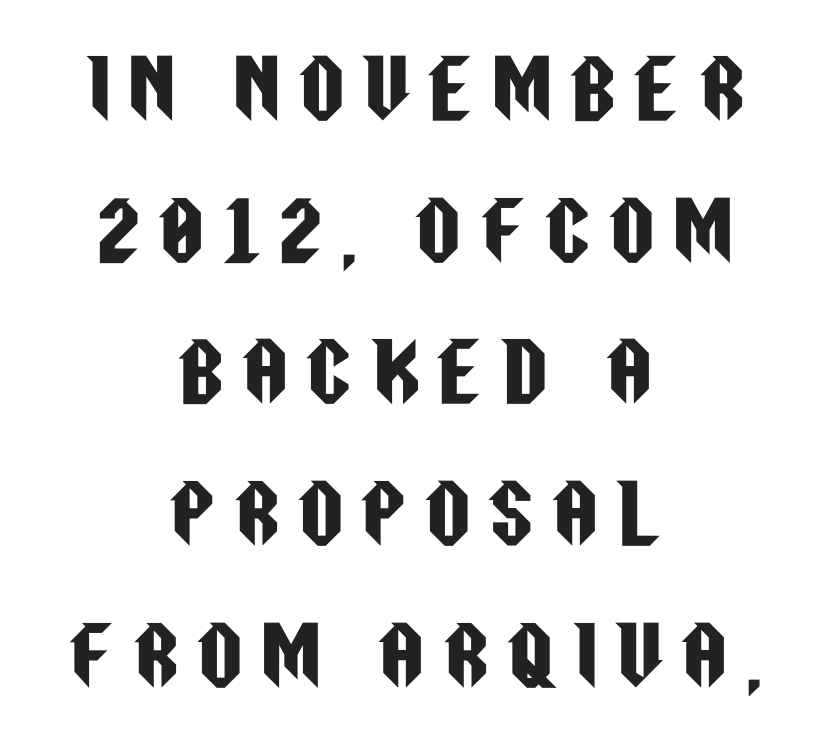
Q: Is the text italic (slanted)? A: No, it is upright.
Q: Is the typeface a serif or a sans-serif typeface? A: Sans-serif.
Q: Is the text underlined? A: No.
Q: How is the paragraph aligned? A: Centered.
Q: Is the spacing between letters normal or unusually wide? A: Unusually wide.
Q: Width (condensed, normal, or wide)? A: Condensed.
Q: Stroke contrast? A: Low.
Q: x-height? A: Large.
Q: Monospaced? A: No.
